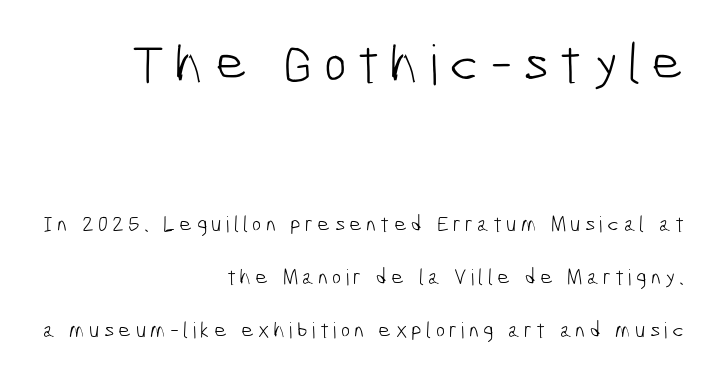
{"serif": "no", "bold": "no", "weight": "light", "width": "condensed", "stroke_contrast": "low", "x_height": "medium", "monospaced": "no", "underline": "no", "align": "right", "line_spacing": "loose", "line_spacing_ratio": 2.4, "larger_block": "first", "size_ratio": 2.5, "glyph_px": 55}
